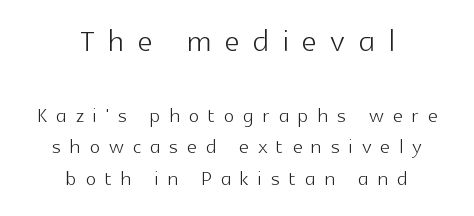
Proportional: the letters do not fall into vertical columns. Regarding serifs, this sample does without them. Each line is balanced around a shared central axis. No letter is thick-stroked: the sample isn't bold. The block sitting higher on the canvas is the one with enlarged characters.
